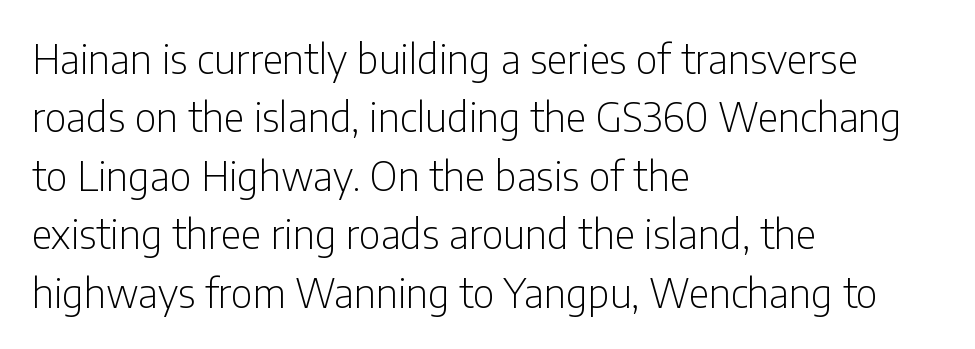
The image shows 40 px light, condensed sans-serif type, upright; set left-aligned, normal line spacing (1.46x), normal letter spacing, not underlined; low stroke contrast and a medium x-height.
